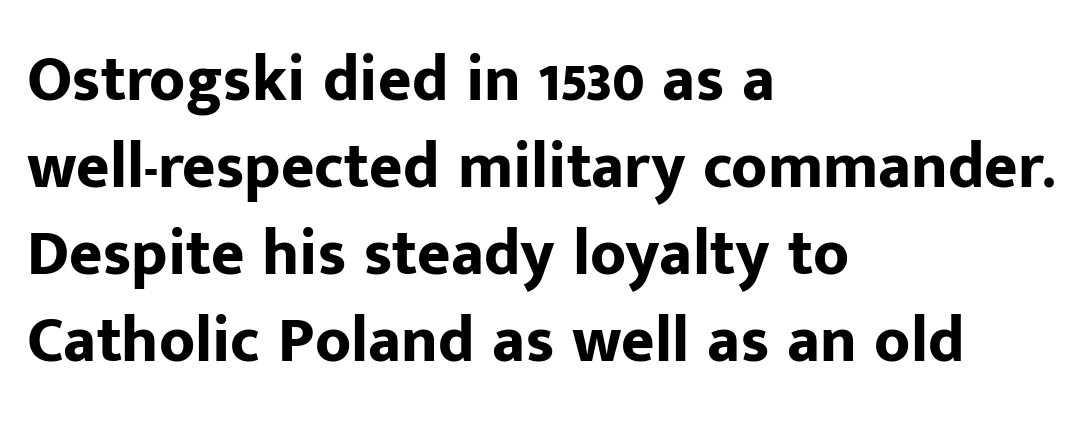
The image shows 64 px bold sans-serif type, upright; set left-aligned, normal line spacing (1.36x), normal letter spacing, not underlined; low stroke contrast and a medium x-height.
